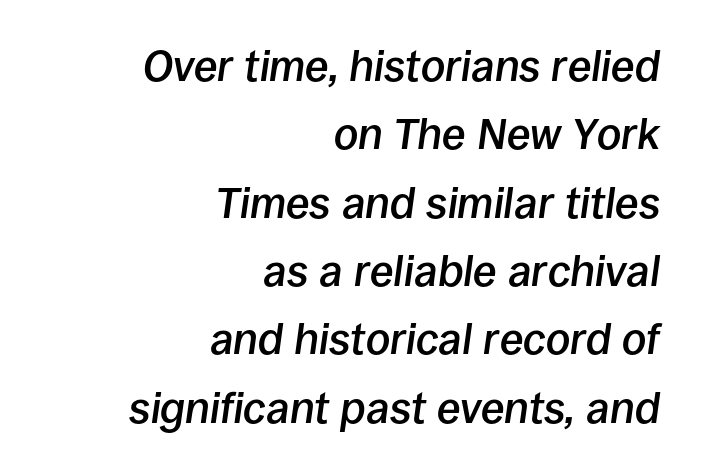
Q: Is the text bold? A: Semi-bold.
Q: Is the text italic (slanted)? A: Yes, it leans right by about 8 degrees.
Q: Is the text underlined? A: No.
Q: How is the paragraph aligned? A: Right-aligned.
Q: Is the spacing between letters normal or unusually wide? A: Normal.
Q: Is the spacing between lines tight, normal or loose? A: Normal.
Q: Width (condensed, normal, or wide)? A: Normal.
Q: Stroke contrast? A: Low.
Q: x-height? A: Large.
Q: Monospaced? A: No.
